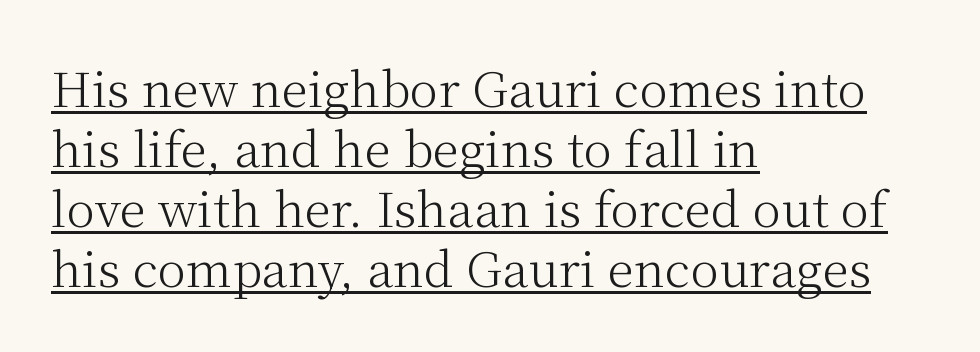
The image shows 48 px light serif type, upright; set left-aligned, normal line spacing (1.25x), normal letter spacing, underlined; medium stroke contrast and a medium x-height.
